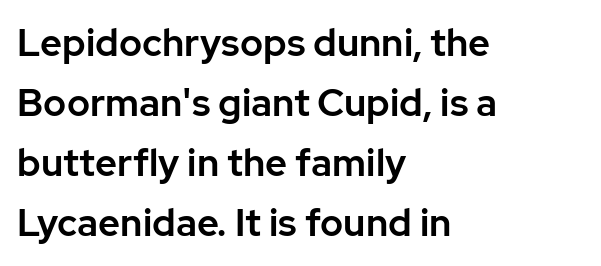
Q: Is the text italic (slanted)? A: No, it is upright.
Q: Is the typeface a serif or a sans-serif typeface? A: Sans-serif.
Q: Is the text underlined? A: No.
Q: How is the paragraph aligned? A: Left-aligned.
Q: Is the spacing between letters normal or unusually wide? A: Normal.
Q: Is the spacing between lines tight, normal or loose? A: Normal.
Q: Width (condensed, normal, or wide)? A: Normal.
Q: Stroke contrast? A: Low.
Q: x-height? A: Medium.
Q: Monospaced? A: No.
